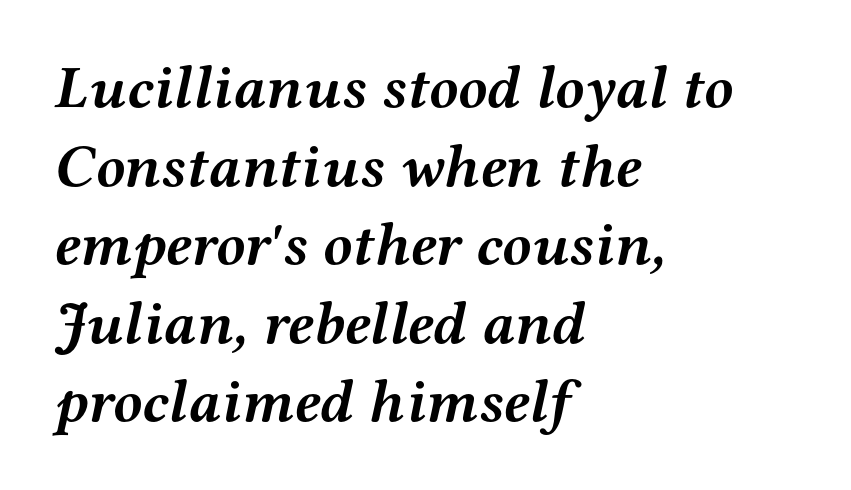
Q: Is the text bold? A: Yes.
Q: Is the text italic (slanted)? A: Yes, it leans right by about 12 degrees.
Q: Is the typeface a serif or a sans-serif typeface? A: Serif.
Q: Is the text underlined? A: No.
Q: How is the paragraph aligned? A: Left-aligned.
Q: Is the spacing between letters normal or unusually wide? A: Normal.
Q: Is the spacing between lines tight, normal or loose? A: Normal.
Q: Width (condensed, normal, or wide)? A: Wide.
Q: Stroke contrast? A: Medium.
Q: x-height? A: Medium.
Q: Monospaced? A: No.
